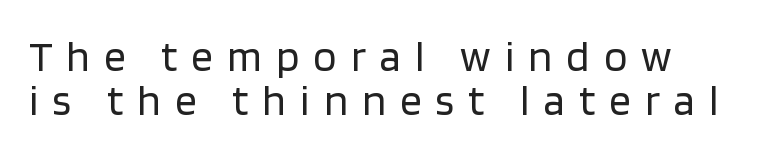
Honestly, there is no underline to notice here at all. The rendering inserts visible extra space after every character. Are there feet on the stems? There aren't — it's a sans. On a weight scale, this lands at 450 or below. Do the letters lean? They stand straight. Tightly led — the rows are bunched.
